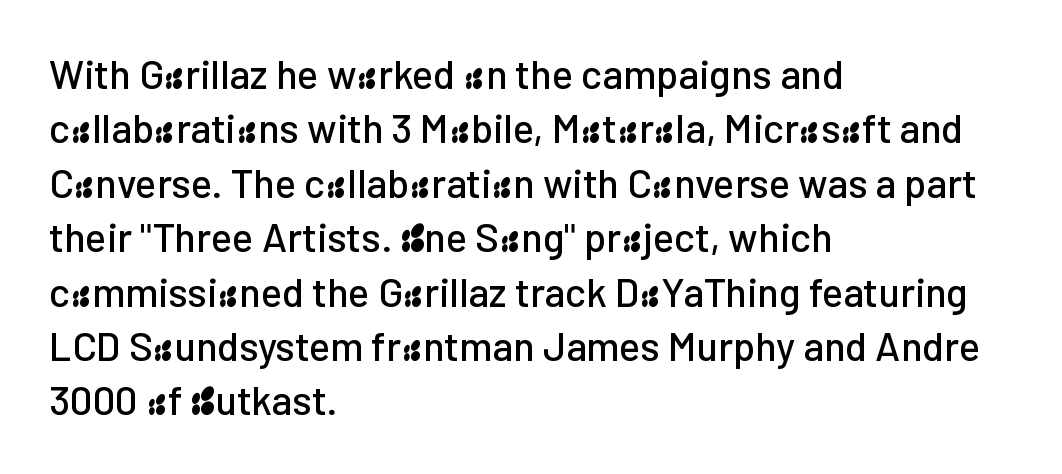
The letters carry no serifs — their stems end cleanly without finishing strokes. Decoration check: the copy has no underline. The designer left line spacing at the default. You could call the tracking neutral — neither tight nor loose.
